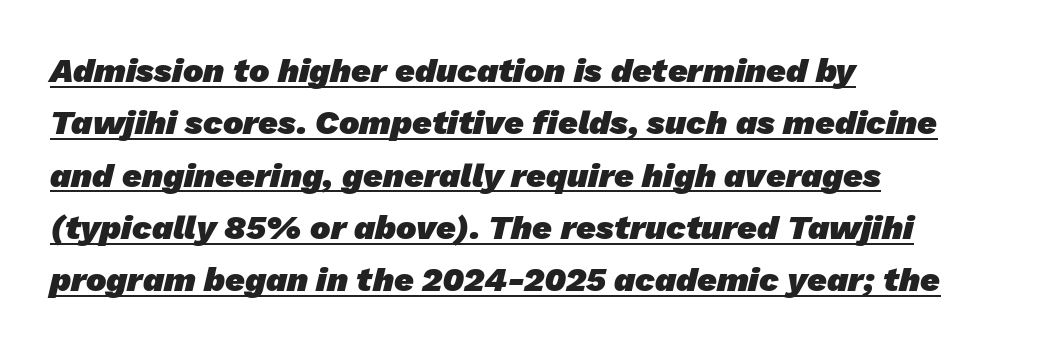
The image shows 34 px heavy sans-serif type; set left-aligned, normal line spacing (1.54x), normal letter spacing, underlined; low stroke contrast and a medium x-height.
